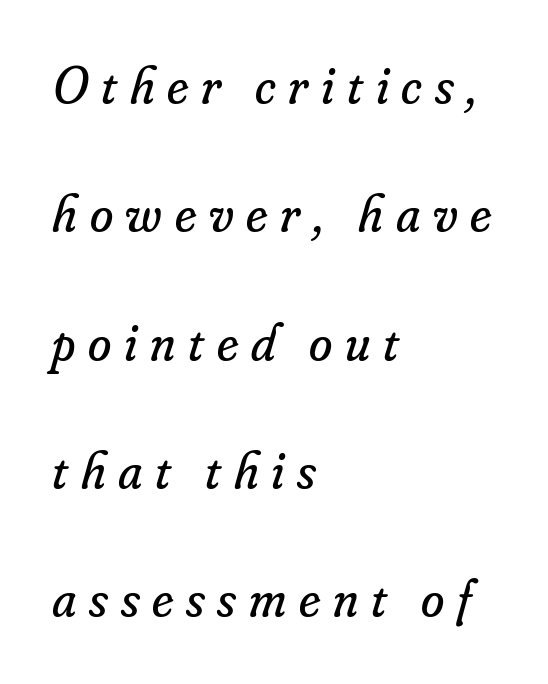
The image shows 53 px regular-weight serif type, italic (leaning right); set left-aligned, loose line spacing (2.42x), unusually wide letter spacing (+0.24 em), not underlined; low stroke contrast and a small x-height.
